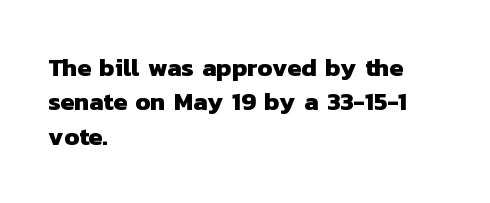
Typeset ragged right — the left edge is the straight one. I'd describe the lettering as bold — thick and assertive. The space between consecutive lines is moderate. A clean baseline with only descenders dipping below it. A typesetter would call this zero additional tracking.
